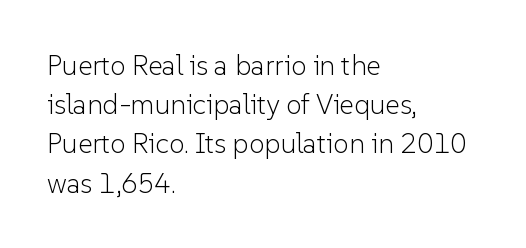
Q: Is the text bold? A: No.
Q: Is the text italic (slanted)? A: No, it is upright.
Q: Is the typeface a serif or a sans-serif typeface? A: Sans-serif.
Q: Is the text underlined? A: No.
Q: How is the paragraph aligned? A: Left-aligned.
Q: Is the spacing between letters normal or unusually wide? A: Normal.
Q: Is the spacing between lines tight, normal or loose? A: Normal.
Q: Width (condensed, normal, or wide)? A: Normal.
Q: Stroke contrast? A: Low.
Q: x-height? A: Medium.
Q: Monospaced? A: No.
